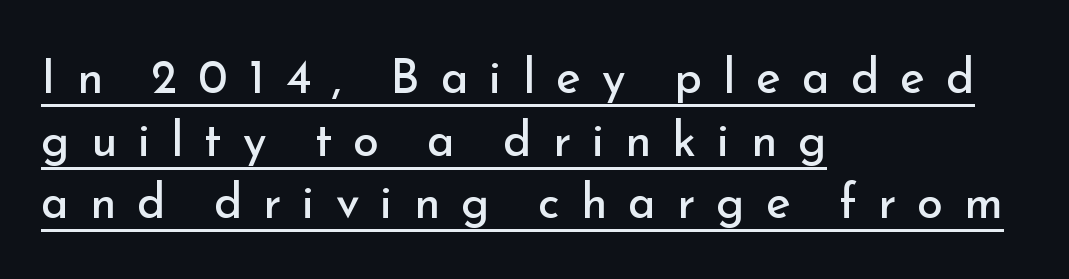
Character widths vary here, with narrow letters taking less room than wide ones. The weight tops out at a normal text grade. Horizontally, the lines are justified to the leading edge only. Regarding serifs, this sample does without them. Quick note: not italic, upright.
